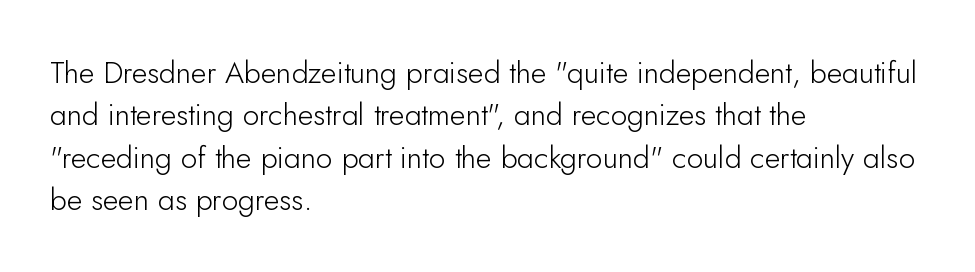
Type style note: lacks serifs. The space between consecutive lines is moderate. The horizontal fit of the characters is conventional and even. Varying glyph widths throughout — classic text-font behaviour.
